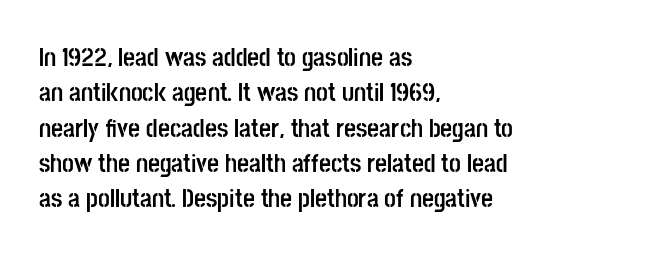
Q: Is the text bold? A: Yes.
Q: Is the text italic (slanted)? A: No, it is upright.
Q: Is the text underlined? A: No.
Q: How is the paragraph aligned? A: Left-aligned.
Q: Is the spacing between letters normal or unusually wide? A: Normal.
Q: Is the spacing between lines tight, normal or loose? A: Normal.
